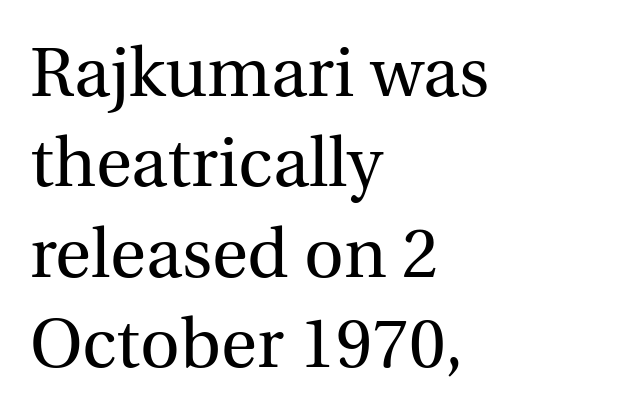
The image shows 69 px regular-weight serif type, upright; set left-aligned, normal line spacing (1.31x), normal letter spacing, not underlined; a medium x-height.
